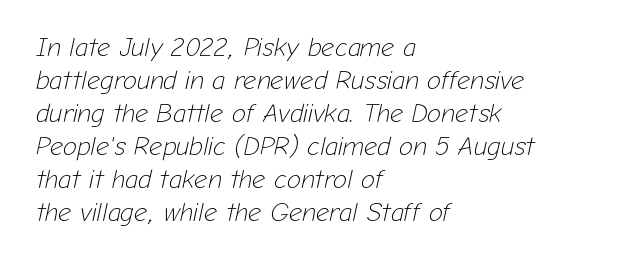
Ink coverage per letter is moderate at most. The rendering uses a moderate line-height, typical for paragraphs. The gap between lines stays unmarked. This rendering uses left alignment, leaving the right contour irregular. Here the glyphs are tracked normally, forming tight word shapes.
